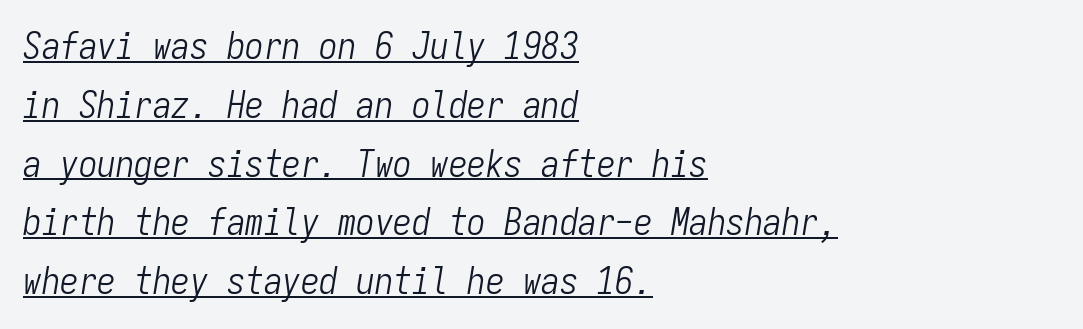
Q: Is the text bold? A: No.
Q: Is the text italic (slanted)? A: Yes, it leans right by about 9 degrees.
Q: Is the text underlined? A: Yes.
Q: How is the paragraph aligned? A: Left-aligned.
Q: Is the spacing between letters normal or unusually wide? A: Normal.
Q: Is the spacing between lines tight, normal or loose? A: Normal.
Q: Width (condensed, normal, or wide)? A: Condensed.
Q: Stroke contrast? A: Low.
Q: x-height? A: Medium.
Q: Monospaced? A: Yes.
